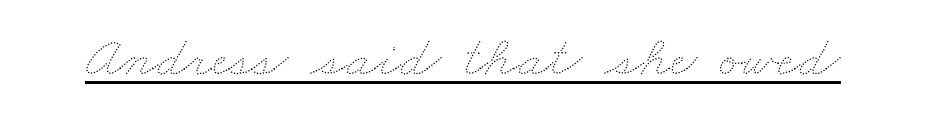
Q: Is the text bold? A: No.
Q: Is the text underlined? A: Yes.
Q: Is the spacing between letters normal or unusually wide? A: Normal.
Q: Width (condensed, normal, or wide)? A: Wide.
Q: Stroke contrast? A: Medium.
Q: x-height? A: Small.
Q: Monospaced? A: No.
